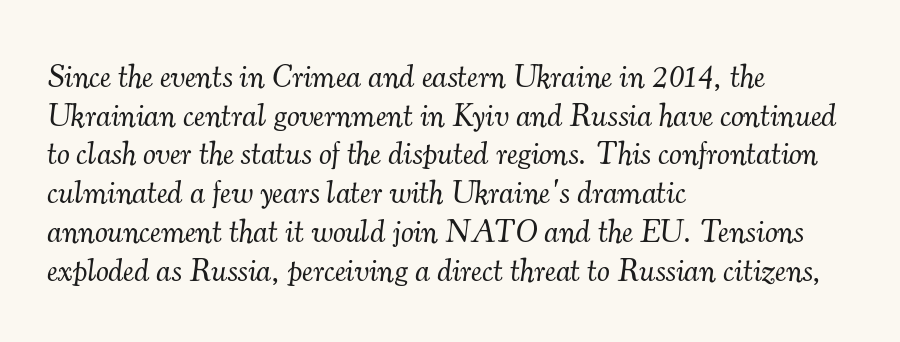
The image shows 32 px light serif type, italic (leaning right); set left-aligned, line spacing 1.21x, normal letter spacing, not underlined; medium stroke contrast and a small x-height.
